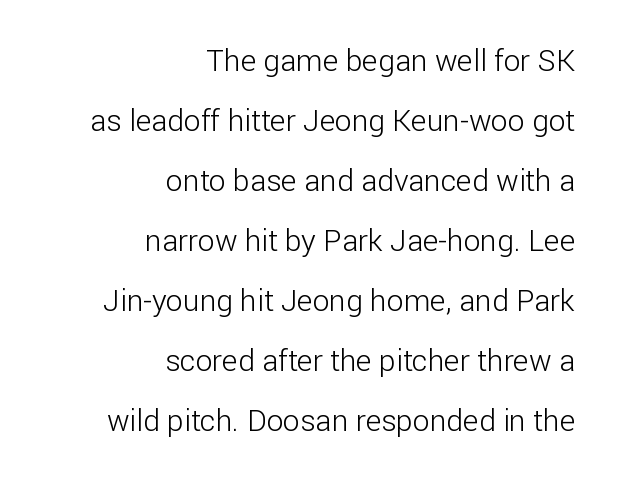
The image shows 30 px light sans-serif type, upright; set right-aligned, loose line spacing (2.0x), normal letter spacing, not underlined; low stroke contrast and a medium x-height.
